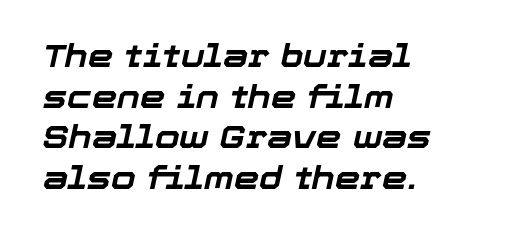
Leftover space on each line is placed entirely after the last word. Here the glyphs are tracked normally, forming tight word shapes. Strokes here are thick enough to call this a true bold. Successive baselines arrive at the customary interval. This sample uses an oblique cut, with every glyph tilted off the vertical. Character widths vary here, with narrow letters taking less room than wide ones.
